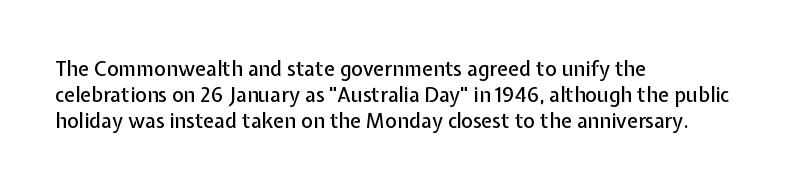
{"italic": "no", "underline": "no", "align": "left", "line_spacing": "normal", "line_spacing_ratio": 1.31, "letter_spacing": "normal", "letter_spacing_em": 0.0, "glyph_px": 20}
